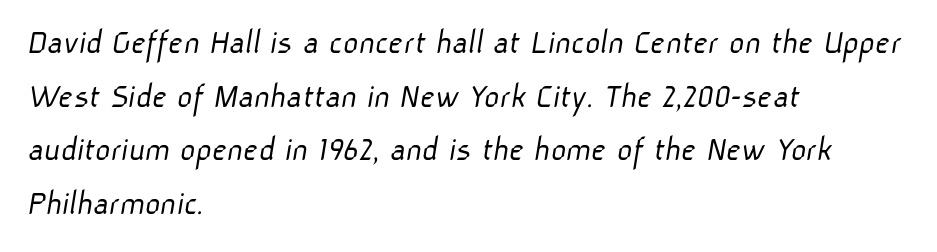
The image shows 37 px light sans-serif type; set left-aligned, normal line spacing (1.45x), normal letter spacing, not underlined; low stroke contrast and a medium x-height.
